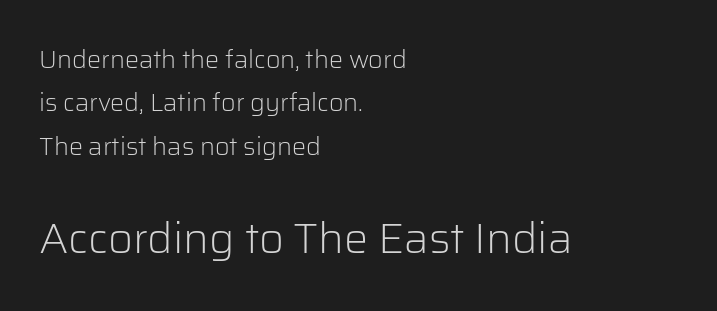
{"serif": "no", "italic": "no", "bold": "no", "weight": "light", "width": "normal", "stroke_contrast": "low", "x_height": "medium", "monospaced": "no", "underline": "no", "align": "left", "line_spacing_ratio": 1.74, "letter_spacing": "normal", "letter_spacing_em": 0.0, "larger_block": "second", "size_ratio": 1.72, "glyph_px": 43}
